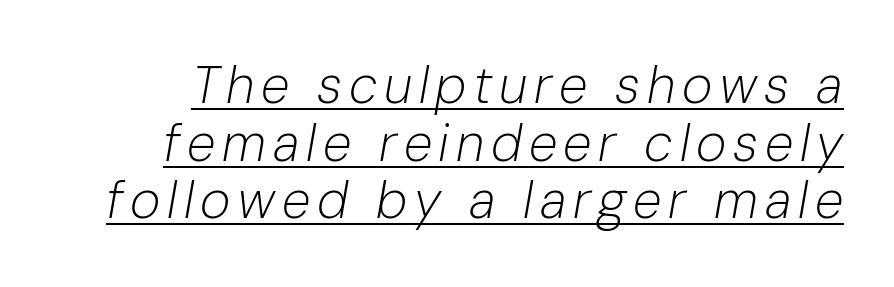
{"italic": "yes", "lean": "right", "slant_degrees": 10, "bold": "no", "weight": "light", "width": "normal", "stroke_contrast": "low", "x_height": "medium", "monospaced": "no", "underline": "yes", "line_spacing": "tight", "line_spacing_ratio": 1.11, "glyph_px": 52}
